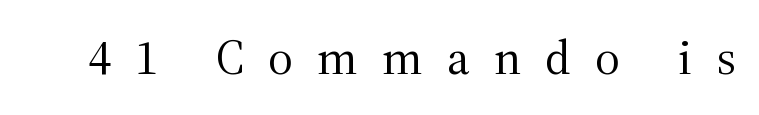
{"serif": "yes", "italic": "no", "bold": "no", "weight": "regular", "width": "normal", "stroke_contrast": "medium", "x_height": "medium", "monospaced": "no", "underline": "no", "letter_spacing": "wide", "letter_spacing_em": 0.5, "glyph_px": 48}
